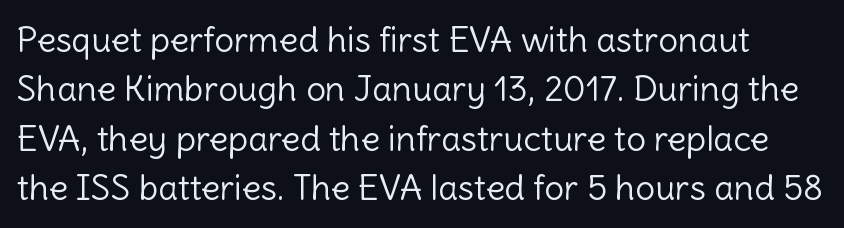
The image shows 35 px light sans-serif type, upright; set normal line spacing (1.41x), normal letter spacing, not underlined; a medium x-height.
